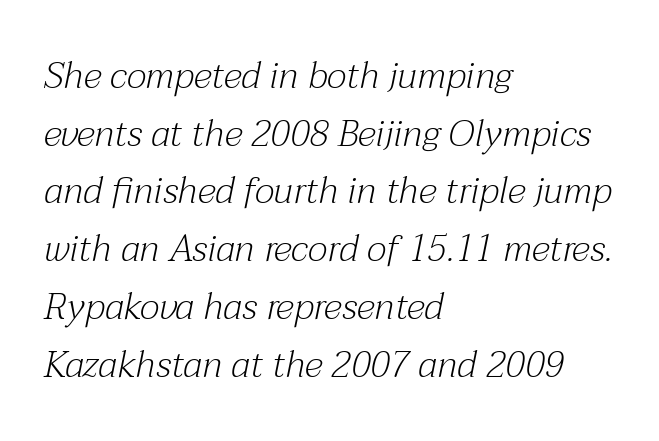
Is the type heavy? It reads as light-to-regular instead. Anything drawn beneath the words? Only blank space. The letters sit at their default tracking, neither squeezed nor spread. The rag falls on the right side of this text block.
